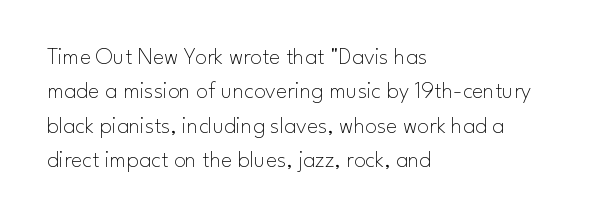
Vertical stems look standard width or narrower in stroke. Default kerning and tracking; the words read as compact shapes. These lines are set flush left with a ragged right edge. The baseline area is clear.
